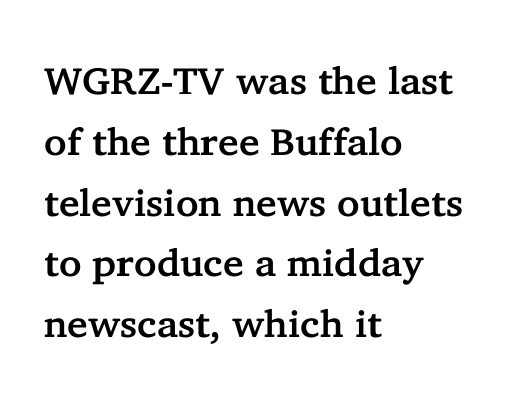
To sum up the face: it has serifs. The passage shown is typed in a proportional face where columns would drift. This is the regular roman posture of the typeface. Glance below the letters and you will spot only blank space. One-word summary of the alignment: left.
